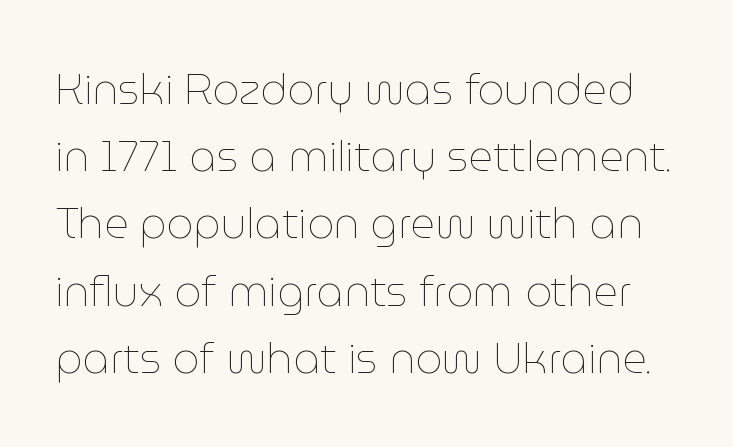
The image shows 42 px thin type, upright; set normal line spacing (1.6x), normal letter spacing, not underlined; low stroke contrast and a medium x-height.
